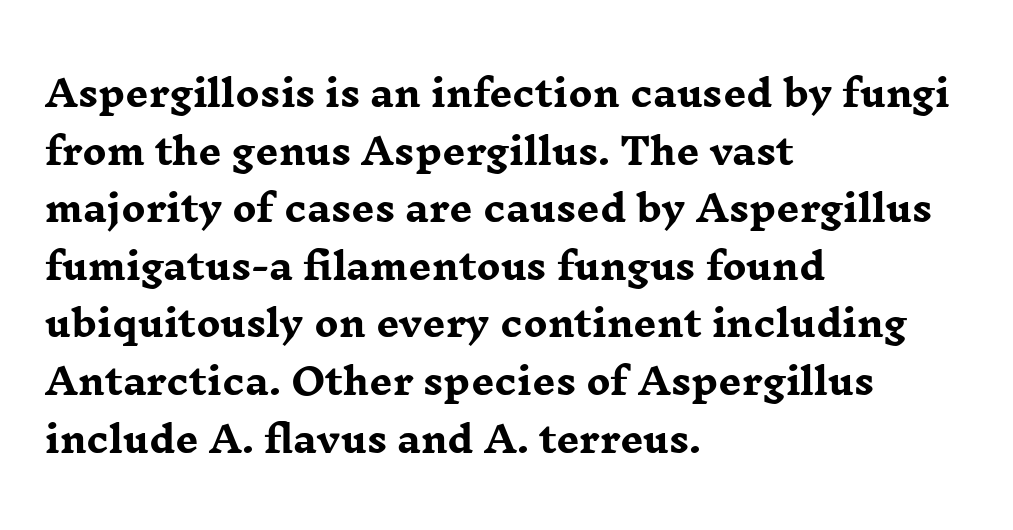
Q: Is the text bold? A: Yes.
Q: Is the text italic (slanted)? A: No, it is upright.
Q: Is the typeface a serif or a sans-serif typeface? A: Serif.
Q: Is the text underlined? A: No.
Q: How is the paragraph aligned? A: Left-aligned.
Q: Is the spacing between letters normal or unusually wide? A: Normal.
Q: Is the spacing between lines tight, normal or loose? A: Normal.
Q: Width (condensed, normal, or wide)? A: Wide.
Q: Stroke contrast? A: Low.
Q: x-height? A: Medium.
Q: Monospaced? A: No.
